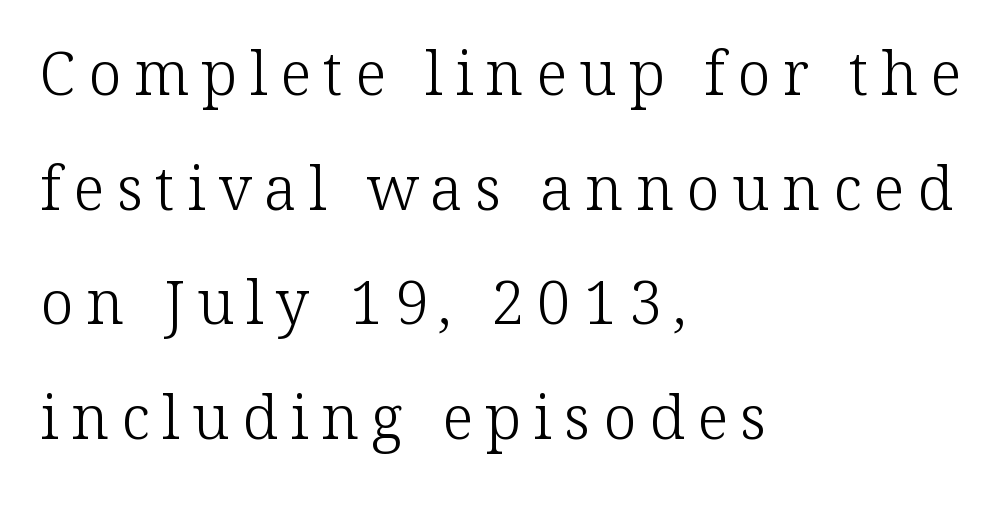
The image shows 60 px light serif type, upright; set left-aligned, loose line spacing (1.91x), unusually wide letter spacing (+0.21 em), not underlined; low stroke contrast and a medium x-height.
